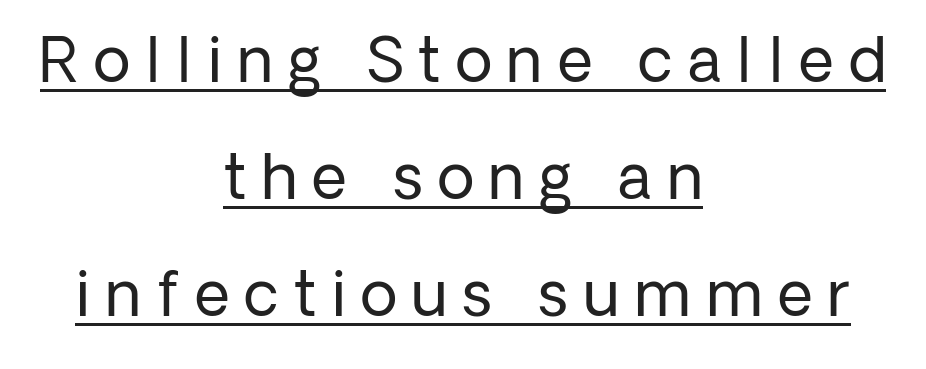
Q: Is the text bold? A: No.
Q: Is the text italic (slanted)? A: No, it is upright.
Q: Is the typeface a serif or a sans-serif typeface? A: Sans-serif.
Q: Is the text underlined? A: Yes.
Q: How is the paragraph aligned? A: Centered.
Q: Is the spacing between letters normal or unusually wide? A: Unusually wide.
Q: Is the spacing between lines tight, normal or loose? A: Loose.
Q: Width (condensed, normal, or wide)? A: Normal.
Q: Stroke contrast? A: Low.
Q: x-height? A: Medium.
Q: Monospaced? A: No.
